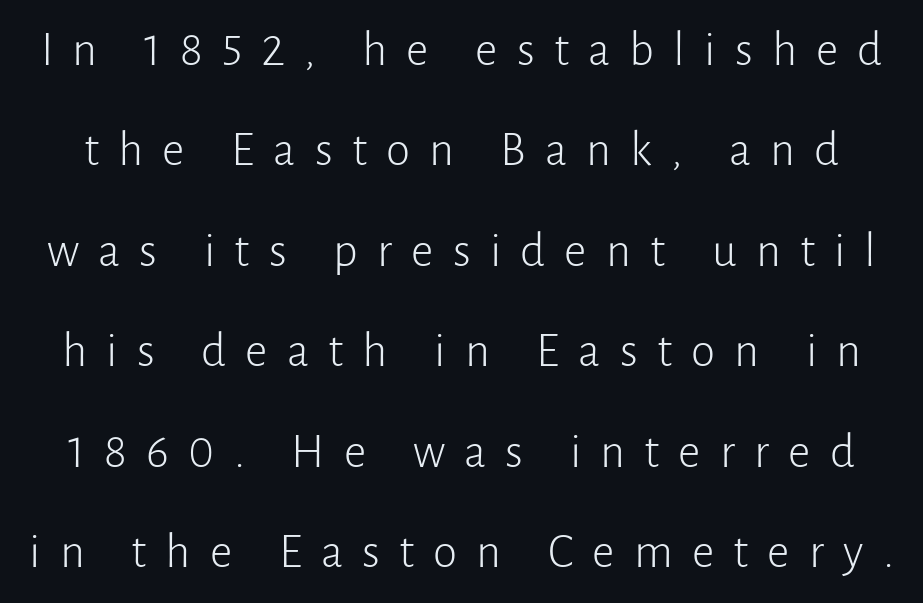
Stem width sits at or under what a default text font uses. Quick note: underline off. Characters remain perfectly vertical along every line. Students, note that the glyphs here are deliberately spaced far apart. The text was rendered using a sans face with plain stroke endings. These lines are rendered in a variable-pitch font.
